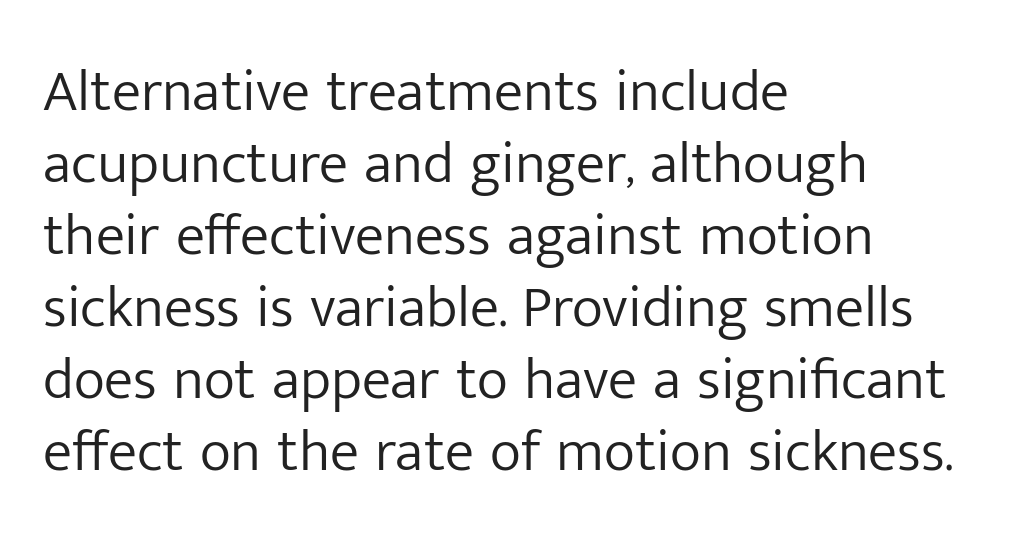
The image shows 59 px light sans-serif type, upright; set left-aligned, line spacing 1.22x, normal letter spacing, not underlined; low stroke contrast and a medium x-height.
